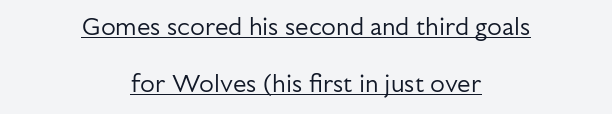
No extra tracking has been applied to these lines. The rendering uses a large line-height, opening up the rows. Notice how the passage keeps no hard edge, just a central spine. Unlike italic type, these characters show no tilt at all.
